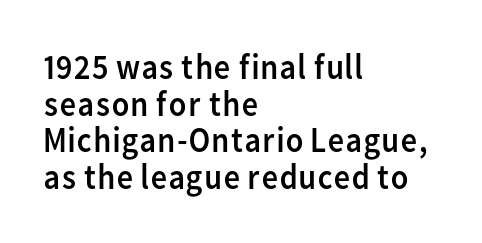
Q: Is the text bold? A: No.
Q: Is the text italic (slanted)? A: No, it is upright.
Q: Is the typeface a serif or a sans-serif typeface? A: Sans-serif.
Q: Is the text underlined? A: No.
Q: How is the paragraph aligned? A: Left-aligned.
Q: Is the spacing between letters normal or unusually wide? A: Normal.
Q: Is the spacing between lines tight, normal or loose? A: Tight.
Q: Width (condensed, normal, or wide)? A: Normal.
Q: Stroke contrast? A: Low.
Q: x-height? A: Medium.
Q: Monospaced? A: No.
